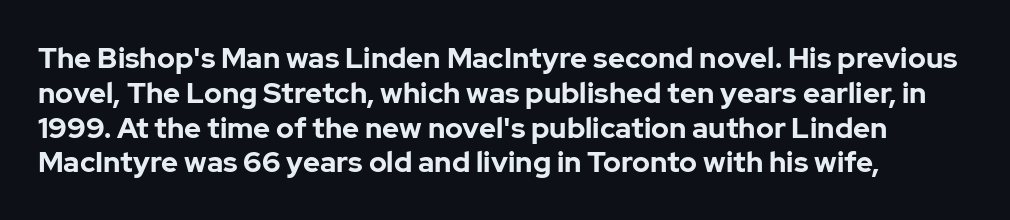
Nobody touched the tracking dial on this one. Unlike italic type, these characters show no tilt at all. To sum up the face: it is a sans, with no serifs. Descenders hang freely into open space. What weight is shown? A full bold with thick strokes. The face used here is proportionally spaced, like ordinary book or web type.
